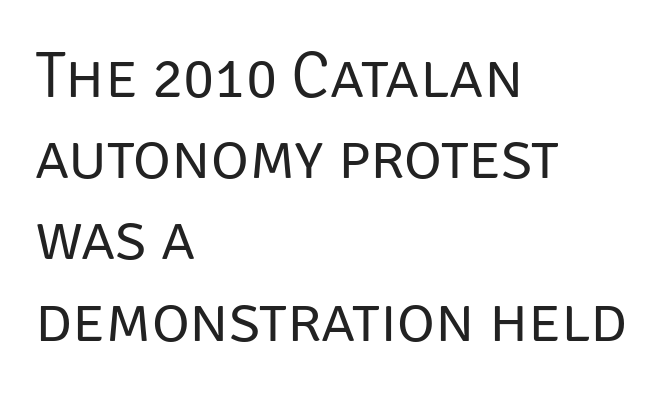
The image shows 65 px regular-weight sans-serif type, upright; set left-aligned, normal line spacing (1.25x), normal letter spacing, not underlined; low stroke contrast and a large x-height.
